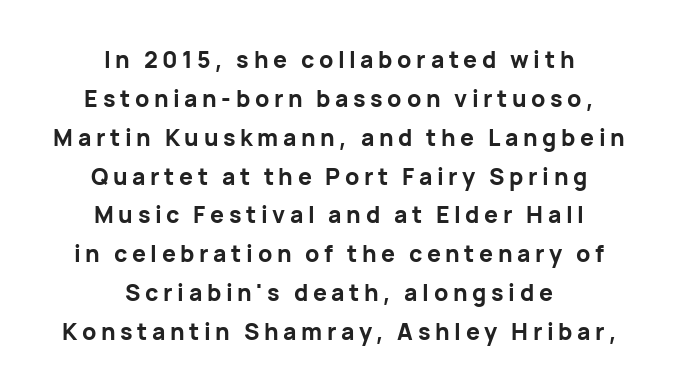
Q: Is the text bold? A: Yes.
Q: Is the text italic (slanted)? A: No, it is upright.
Q: Is the text underlined? A: No.
Q: How is the paragraph aligned? A: Centered.
Q: Is the spacing between letters normal or unusually wide? A: Unusually wide.
Q: Is the spacing between lines tight, normal or loose? A: Normal.
